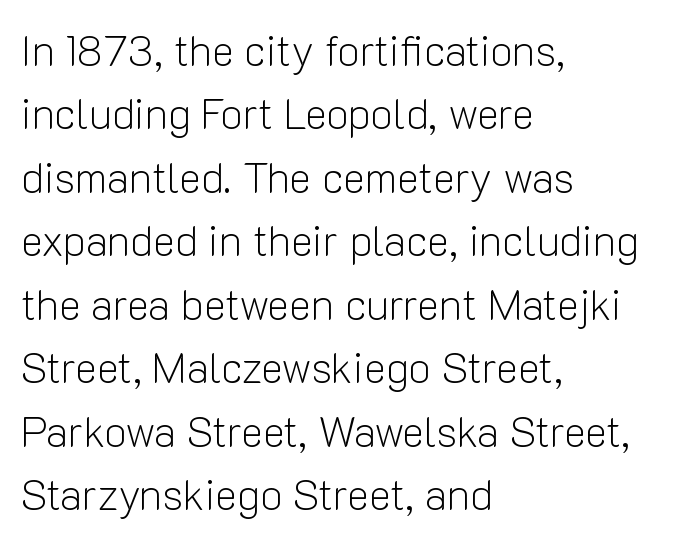
{"serif": "no", "italic": "no", "bold": "no", "weight": "light", "width": "normal", "stroke_contrast": "low", "x_height": "medium", "monospaced": "no", "underline": "no", "align": "left", "line_spacing": "normal", "line_spacing_ratio": 1.51, "letter_spacing": "normal", "letter_spacing_em": 0.0, "glyph_px": 42}
